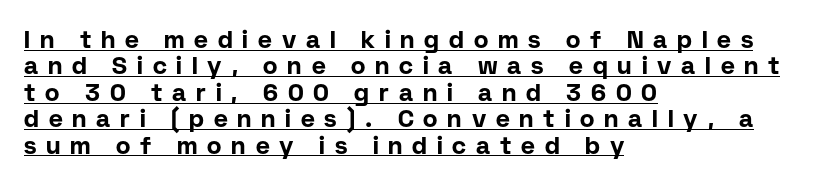
The image shows 24 px bold type, upright; set left-aligned, tight line spacing (1.1x), unusually wide letter spacing (+0.41 em), underlined.
